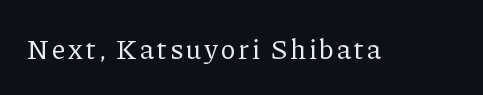
Regarding serifs, this sample has them. The face used here is proportionally spaced, like ordinary book or web type. Only glyphs here, with clear space below each row. This is the regular roman posture of the typeface.
